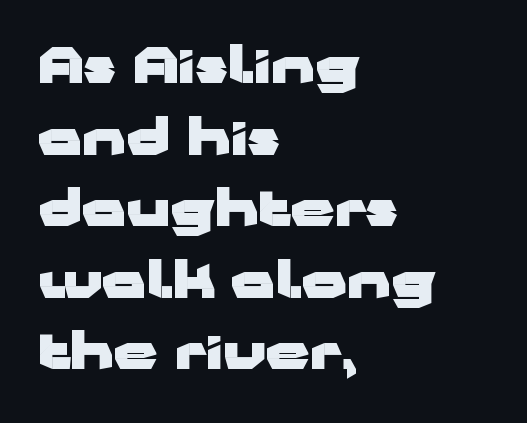
{"serif": "no", "italic": "no", "bold": "yes", "weight": "heavy", "width": "wide", "stroke_contrast": "low", "x_height": "medium", "monospaced": "no", "underline": "no", "align": "left", "line_spacing": "normal", "line_spacing_ratio": 1.46, "letter_spacing": "normal", "letter_spacing_em": 0.0, "glyph_px": 49}
